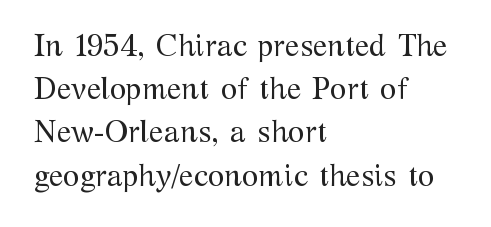
Think of a printed novel: that variable character pitch is what you see here. Rows of type keep a routine distance in the vertical direction. A roman cut, with each character standing at attention. Stems and bowls with no extra thickness — not bold. Descenders are the only things crossing below the line. Yep, those are serifs on the letters.
